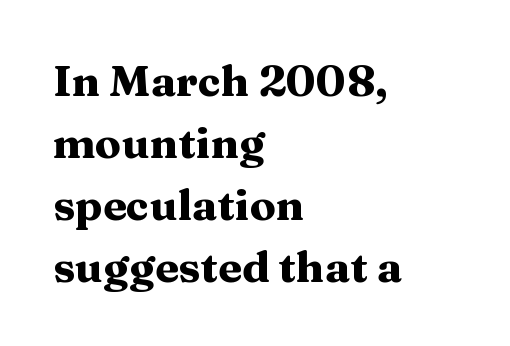
The image shows 43 px heavy, wide serif type, upright; set left-aligned, normal line spacing (1.44x), normal letter spacing, not underlined; medium stroke contrast and a medium x-height.
